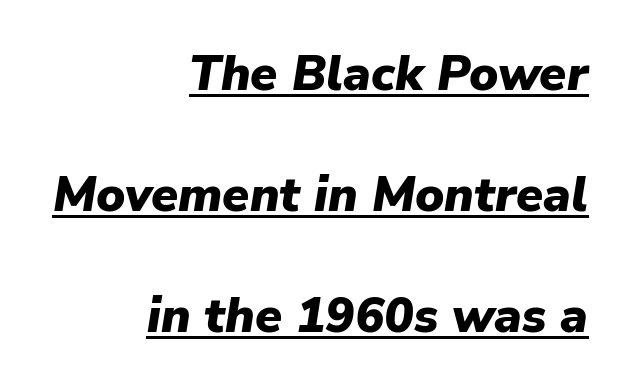
Q: Is the text bold? A: Yes.
Q: Is the text italic (slanted)? A: Yes, it leans right by about 9 degrees.
Q: Is the text underlined? A: Yes.
Q: How is the paragraph aligned? A: Right-aligned.
Q: Is the spacing between letters normal or unusually wide? A: Normal.
Q: Is the spacing between lines tight, normal or loose? A: Loose.
Q: Width (condensed, normal, or wide)? A: Normal.
Q: Stroke contrast? A: Low.
Q: x-height? A: Medium.
Q: Monospaced? A: No.
